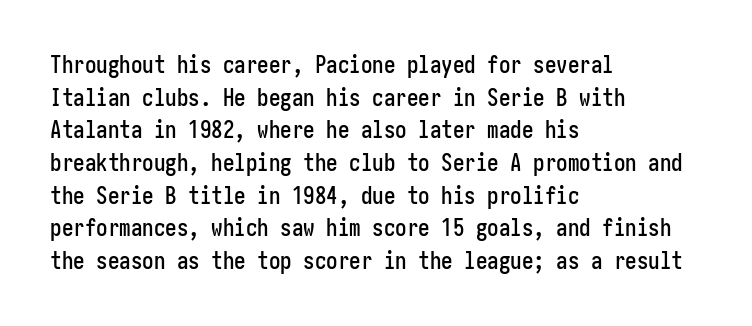
All the whitespace from short lines collects on the right. Standard letterfit; no display-style spreading of the glyphs. The area under the type is left untouched. Characters remain perfectly vertical along every line. If you measured baseline to baseline, you'd find a middling distance.
